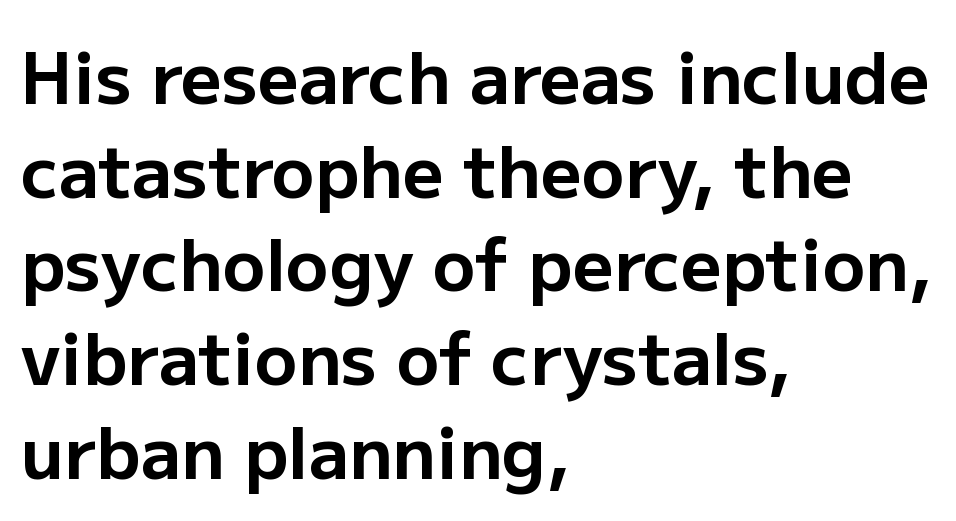
The image shows 71 px bold sans-serif type, upright; set left-aligned, normal line spacing (1.32x), normal letter spacing, not underlined; low stroke contrast and a medium x-height.
